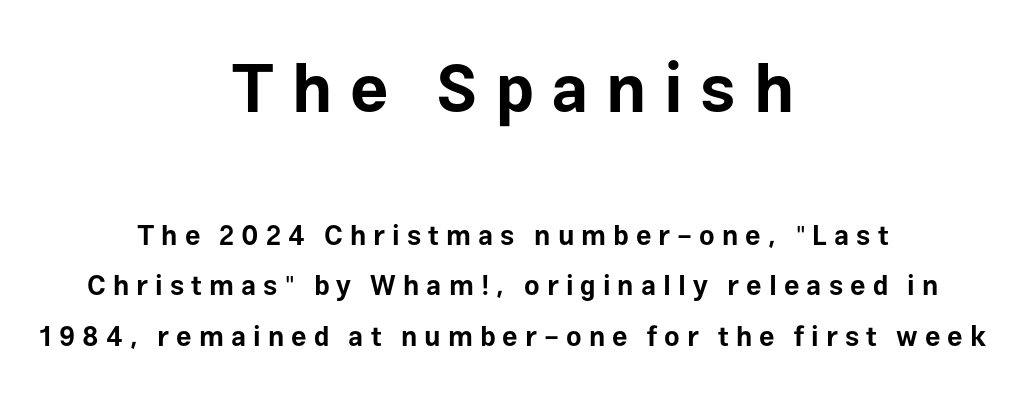
Q: Is the text bold? A: Yes.
Q: Is the text italic (slanted)? A: No, it is upright.
Q: Is the typeface a serif or a sans-serif typeface? A: Sans-serif.
Q: Is the text underlined? A: No.
Q: How is the paragraph aligned? A: Centered.
Q: Is the spacing between letters normal or unusually wide? A: Unusually wide.
Q: Which block of text is set in a larger size, the first (top) or the second (bottom)? A: The first (top) one.
Q: Width (condensed, normal, or wide)? A: Normal.
Q: Stroke contrast? A: Low.
Q: x-height? A: Medium.
Q: Monospaced? A: No.
